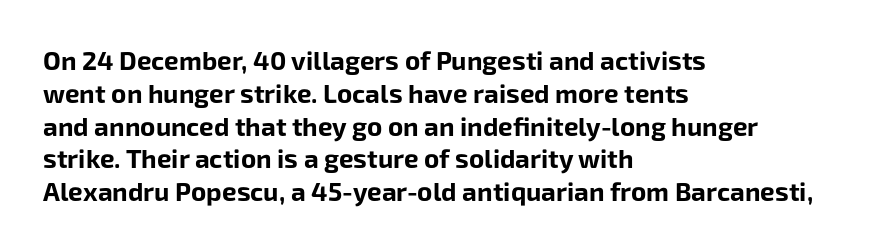
Reading down the column, the eye jumps a familiar distance to each next line. The passage shown is not underscored anywhere. Its strokes are broad and dark, the hallmark of bold type. Quick note: not italic, upright. Observe the ordinary spacing: letters are neighbours, not strangers. Line beginnings align vertically; line endings do not.
